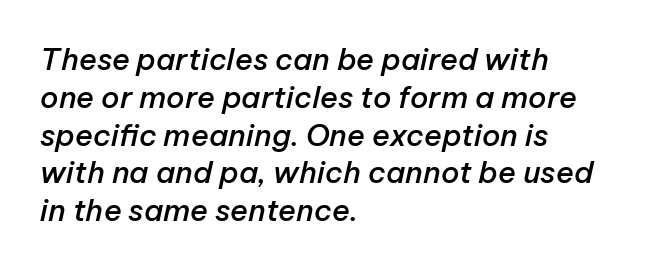
Q: Is the text bold? A: Semi-bold.
Q: Is the text italic (slanted)? A: Yes, it leans right by about 12 degrees.
Q: Is the text underlined? A: No.
Q: How is the paragraph aligned? A: Left-aligned.
Q: Is the spacing between letters normal or unusually wide? A: Normal.
Q: Is the spacing between lines tight, normal or loose? A: Normal.
Q: Width (condensed, normal, or wide)? A: Normal.
Q: Stroke contrast? A: Low.
Q: x-height? A: Medium.
Q: Monospaced? A: No.
